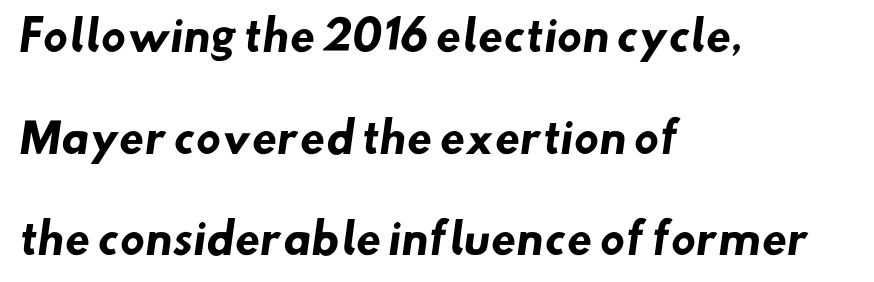
The image shows 41 px heavy sans-serif type; set left-aligned, loose line spacing (2.48x), normal letter spacing, not underlined; low stroke contrast and a small x-height.
